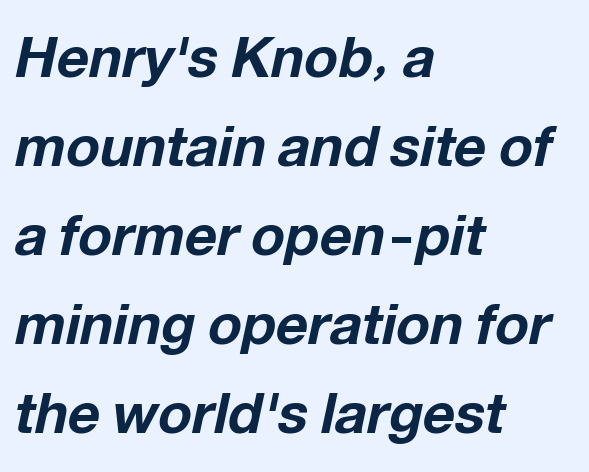
{"italic": "yes", "lean": "right", "slant_degrees": 12, "bold": "yes", "weight": "bold", "width": "normal", "stroke_contrast": "low", "x_height": "medium", "monospaced": "no", "underline": "no", "align": "left", "line_spacing": "normal", "line_spacing_ratio": 1.59, "letter_spacing": "normal", "letter_spacing_em": 0.0, "glyph_px": 56}
